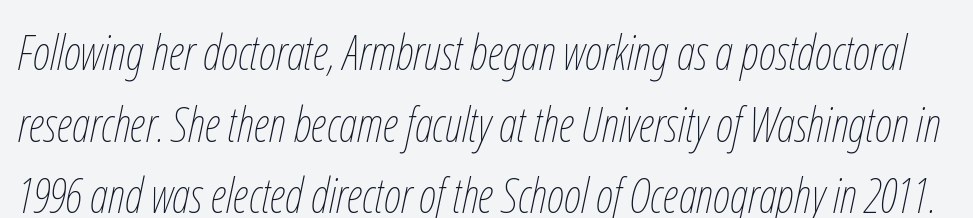
Q: Is the text bold? A: No.
Q: Is the text italic (slanted)? A: Yes, it leans right by about 12 degrees.
Q: Is the text underlined? A: No.
Q: Is the spacing between letters normal or unusually wide? A: Normal.
Q: Is the spacing between lines tight, normal or loose? A: Normal.
Q: Width (condensed, normal, or wide)? A: Condensed.
Q: Stroke contrast? A: Low.
Q: x-height? A: Medium.
Q: Monospaced? A: No.
